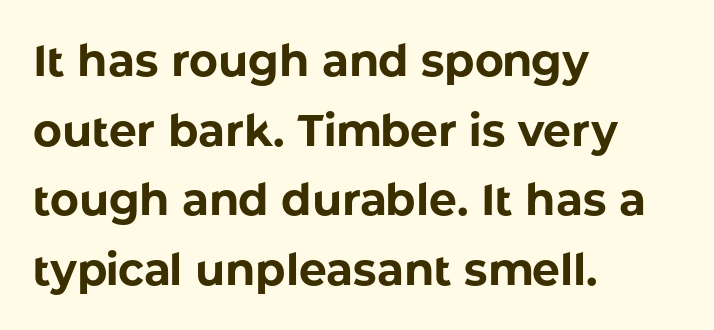
Underlining? Definitely not there. Typographic density is high because the face is bold. Looks like regular typesetting: each glyph gets only the width it needs. The lines sit at an ordinary, default distance from one another. The typography opts for an upright posture over an oblique one.
